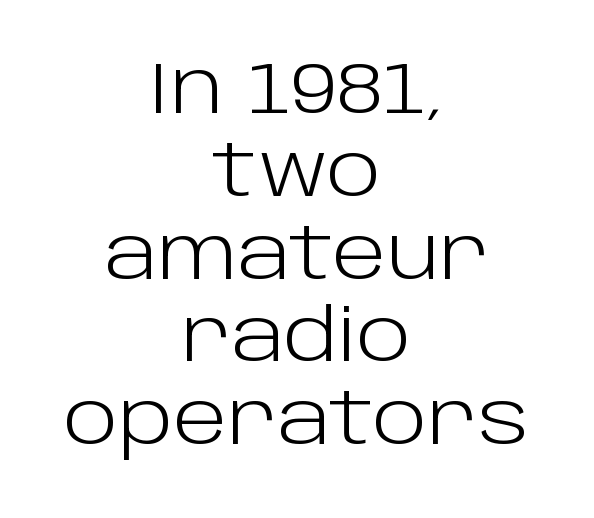
{"serif": "no", "italic": "no", "bold": "no", "weight": "light", "width": "normal", "stroke_contrast": "low", "x_height": "large", "monospaced": "no", "underline": "no", "align": "center", "line_spacing": "tight", "line_spacing_ratio": 1.15, "letter_spacing": "normal", "letter_spacing_em": 0.0, "glyph_px": 72}
